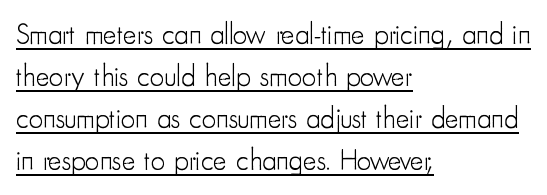
The image shows 29 px light, condensed sans-serif type, upright; set left-aligned, normal line spacing (1.45x), normal letter spacing, underlined; low stroke contrast and a small x-height.
